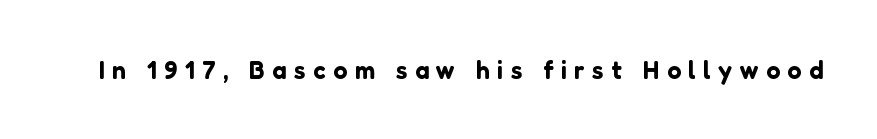
Q: Is the text italic (slanted)? A: No, it is upright.
Q: Is the text underlined? A: No.
Q: Is the spacing between letters normal or unusually wide? A: Unusually wide.
